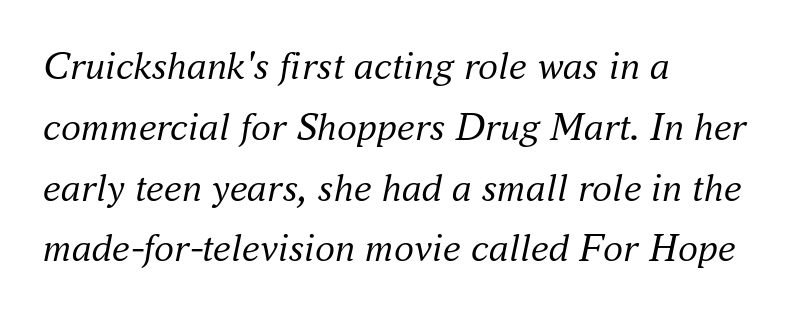
No word sits above an underline. This rendering uses left alignment, leaving the right contour irregular. Compared with typical body copy, the letter spacing here is the same. The face used here is proportionally spaced, like ordinary book or web type. These lines sit exactly where default settings would place them.
